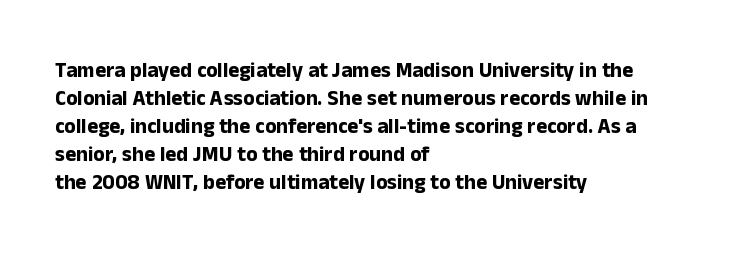
{"italic": "no", "bold": "yes", "underline": "no", "align": "left", "line_spacing": "normal", "line_spacing_ratio": 1.33, "letter_spacing": "normal", "letter_spacing_em": 0.0, "glyph_px": 21}
